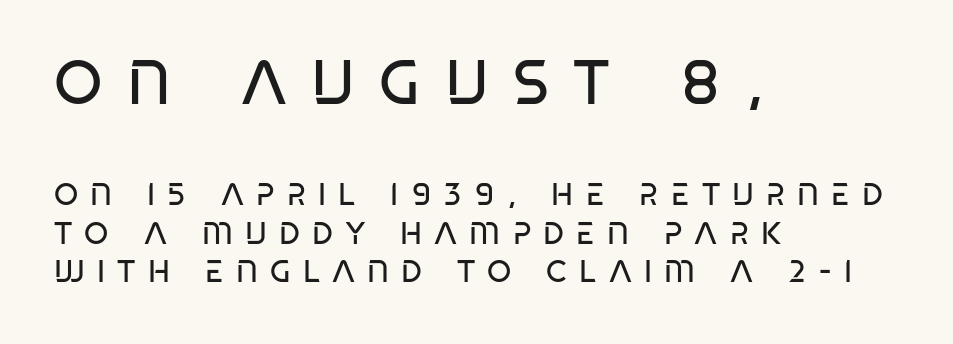
The image shows 62 px regular-weight, condensed sans-serif type; set left-aligned, line spacing 1.24x, unusually wide letter spacing (+0.39 em), not underlined; the first (top) block is 2.0x larger; low stroke contrast and a large x-height.
